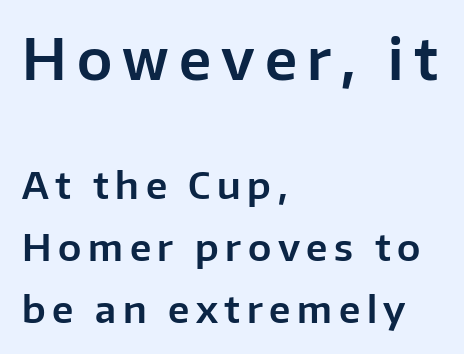
The image shows 56 px sans-serif type, upright; set left-aligned, normal line spacing (1.67x), not underlined; the first (top) block is 1.51x larger; low stroke contrast and a medium x-height.
